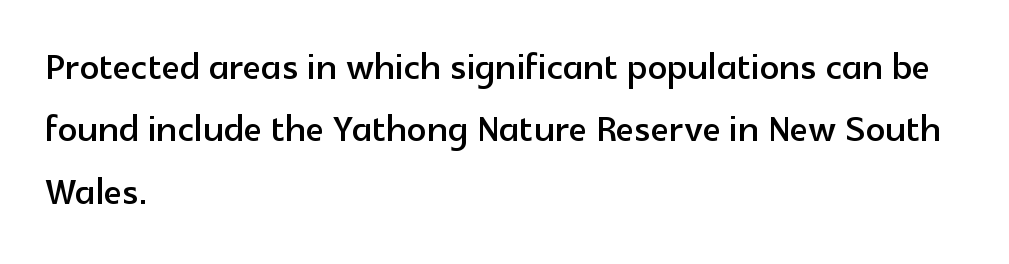
Q: Is the text italic (slanted)? A: No, it is upright.
Q: Is the typeface a serif or a sans-serif typeface? A: Sans-serif.
Q: Is the text underlined? A: No.
Q: How is the paragraph aligned? A: Left-aligned.
Q: Is the spacing between letters normal or unusually wide? A: Normal.
Q: Is the spacing between lines tight, normal or loose? A: Normal.
Q: Width (condensed, normal, or wide)? A: Normal.
Q: x-height? A: Medium.
Q: Monospaced? A: No.
